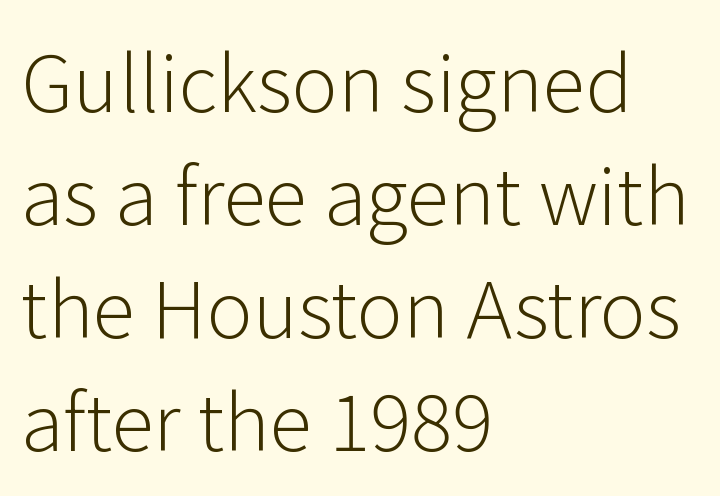
One glance says typical: line gaps are just what's usual. This rendering employs a face without finishing strokes, i.e., a sans-serif. Ascenders rise straight up at ninety degrees. Standard letterfit; no display-style spreading of the glyphs. Line starts are locked; line ends wander.
